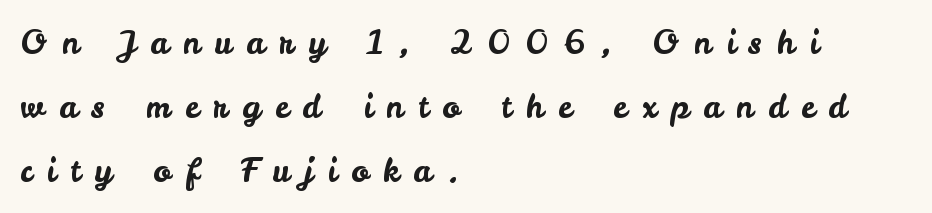
{"serif": "no", "width": "normal", "stroke_contrast": "low", "x_height": "small", "monospaced": "no", "underline": "no", "align": "left", "line_spacing": "loose", "line_spacing_ratio": 2.0, "letter_spacing": "wide", "letter_spacing_em": 0.45, "glyph_px": 32}
